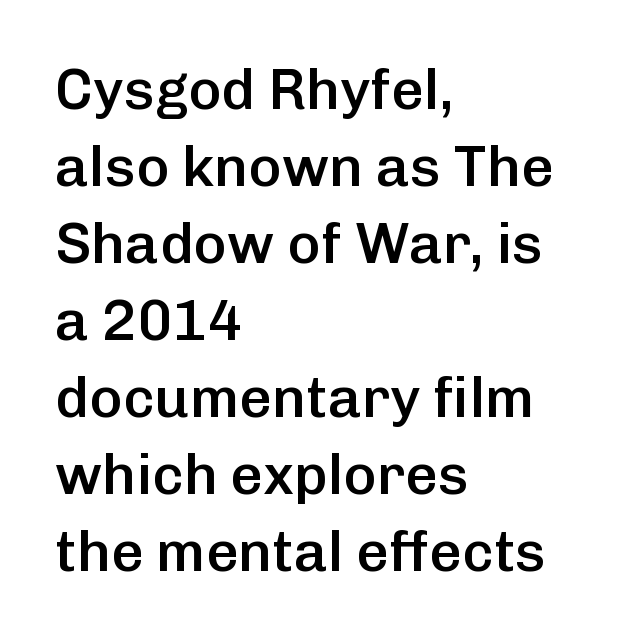
The image shows 57 px semibold sans-serif type, upright; set left-aligned, normal line spacing (1.35x), normal letter spacing, not underlined; low stroke contrast and a medium x-height.
